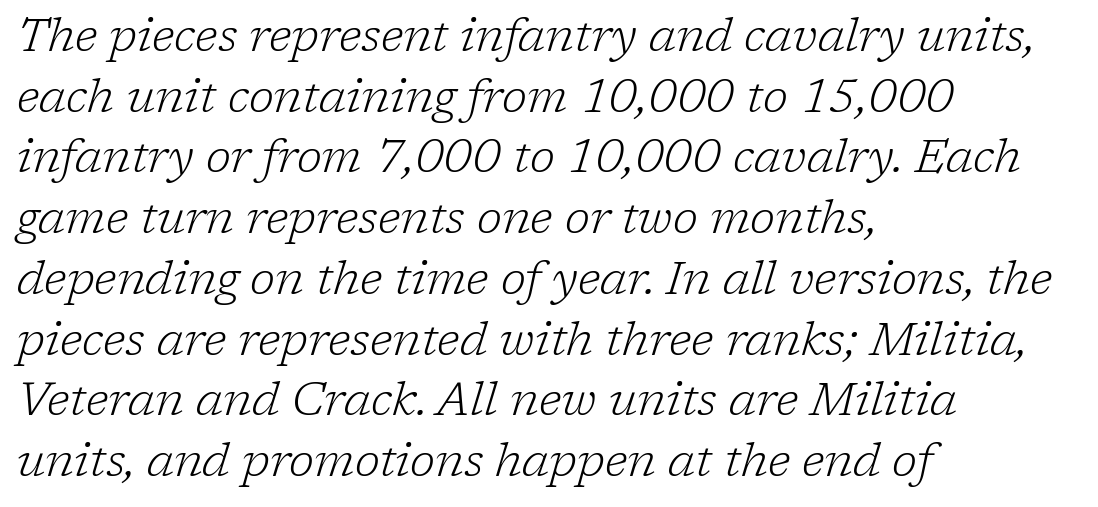
The image shows 46 px light serif type, italic (leaning right); set left-aligned, normal line spacing (1.32x), normal letter spacing, not underlined; low stroke contrast and a medium x-height.
